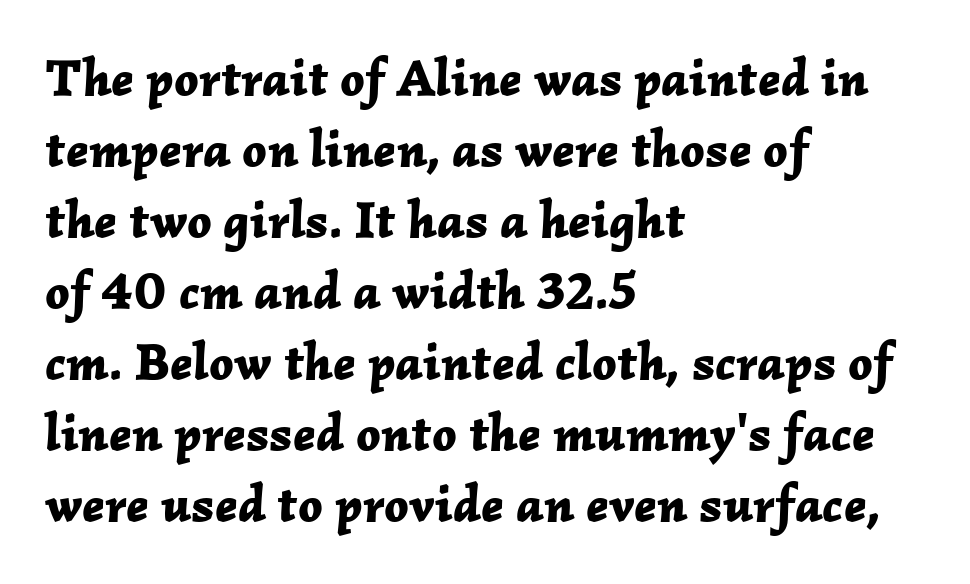
Does extra space separate the letters? No, they use regular spacing. These words are printed bold, with thick strokes throughout. A typesetter would call this proportional, since set widths differ per character. Rule under the text: the space is simply empty. Horizontal bands of white between lines are of average thickness.
